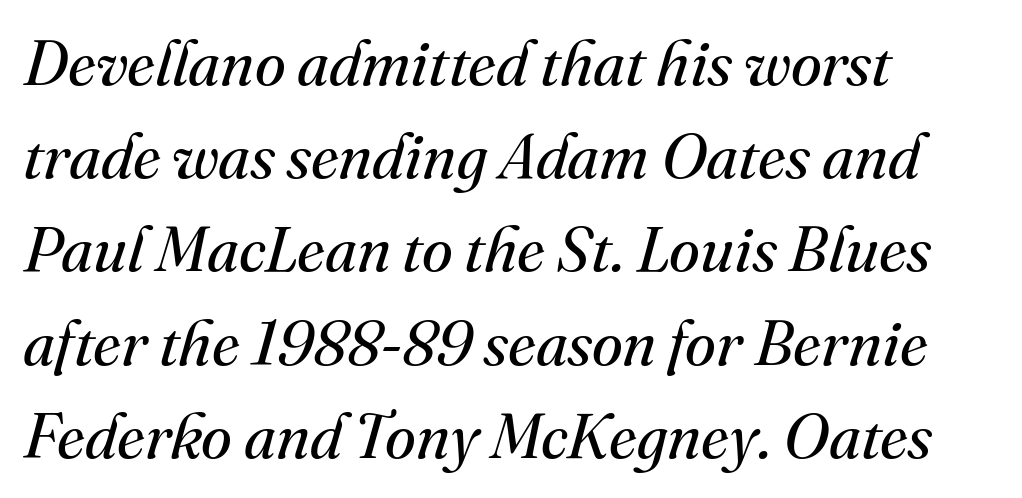
The image shows 63 px regular-weight serif type, italic (leaning right); set left-aligned, normal line spacing (1.48x), normal letter spacing, not underlined; medium stroke contrast and a small x-height.
